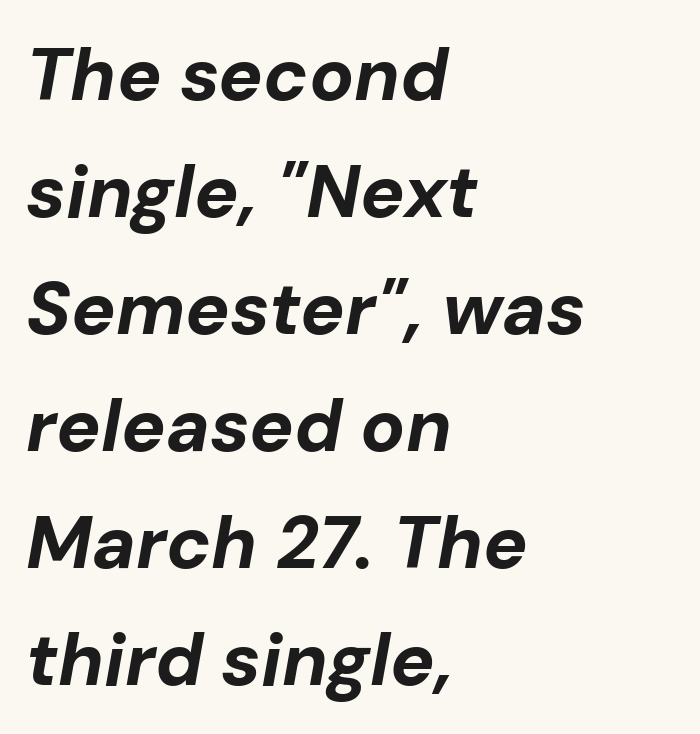
Q: Is the text bold? A: Yes.
Q: Is the text italic (slanted)? A: Yes, it leans right by about 10 degrees.
Q: Is the text underlined? A: No.
Q: How is the paragraph aligned? A: Left-aligned.
Q: Is the spacing between letters normal or unusually wide? A: Normal.
Q: Is the spacing between lines tight, normal or loose? A: Normal.
Q: Width (condensed, normal, or wide)? A: Normal.
Q: Stroke contrast? A: Low.
Q: x-height? A: Medium.
Q: Monospaced? A: No.
